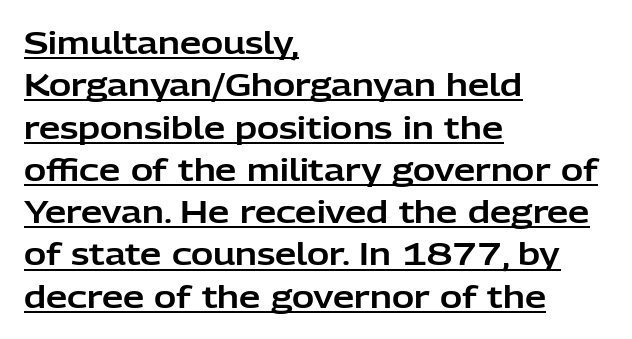
Tracking value appears to be zero — textbook default spacing. Is this a fixed-width face? No — the glyphs have proportional, varying widths. This sample keeps an unexceptional amount of space between lines. The paragraph shown leans on its left margin.
